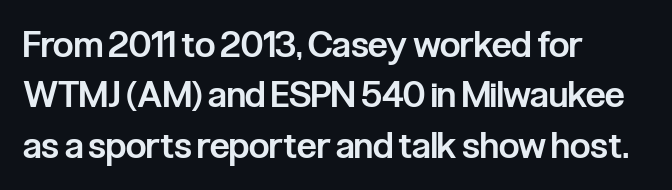
The image shows 36 px semibold, condensed sans-serif type, upright; set left-aligned, normal line spacing (1.4x), normal letter spacing, not underlined; low stroke contrast and a medium x-height.
